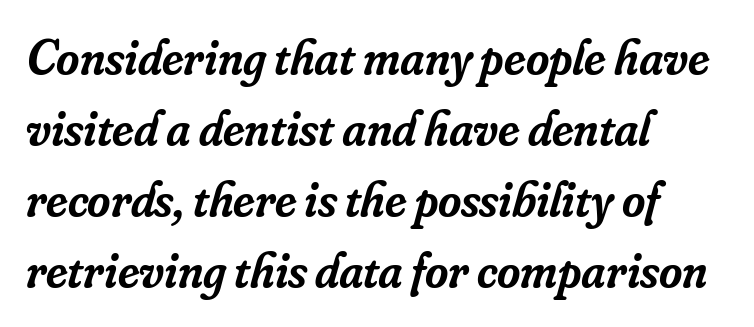
Leading: standard. The face used here is proportionally spaced, like ordinary book or web type. Check where the strokes stop: tiny serifs finish them off. Short note: letters normally spaced. The whole block is typeset with a tilt.
